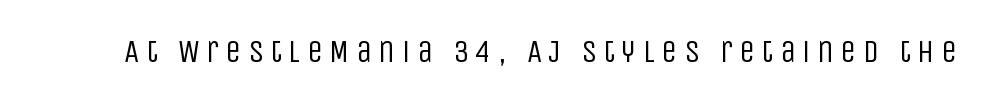
The image shows 32 px regular-weight, condensed sans-serif type, upright; set unusually wide letter spacing (+0.2 em), not underlined; low stroke contrast and a large x-height.
